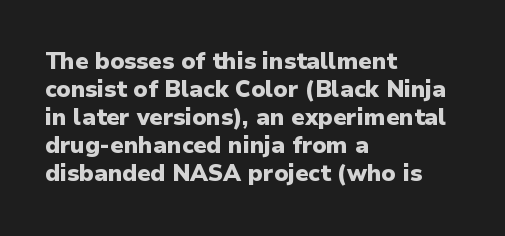
The image shows 23 px bold type, upright; set left-aligned, line spacing 1.22x, normal letter spacing, not underlined.
